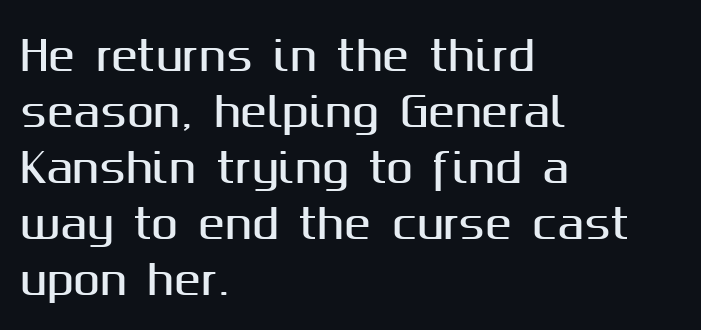
A typesetter would call this zero additional tracking. The zone under the glyphs is completely vacant. This is sans-serif lettering, the kind often seen on screens and signage. Interline gaps are of average width in this sample.
